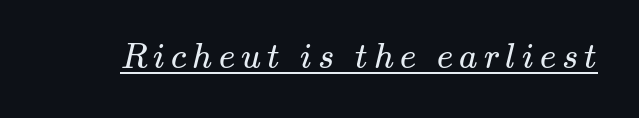
Q: Is the text bold? A: No.
Q: Is the typeface a serif or a sans-serif typeface? A: Serif.
Q: Is the text underlined? A: Yes.
Q: Width (condensed, normal, or wide)? A: Wide.
Q: Stroke contrast? A: Medium.
Q: x-height? A: Small.
Q: Monospaced? A: No.
